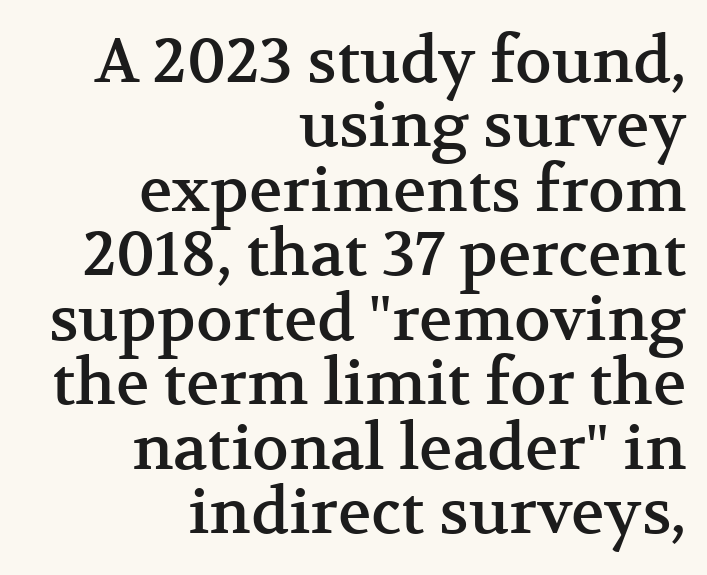
The image shows 62 px serif type, upright; set right-aligned, tight line spacing (1.04x), normal letter spacing, not underlined; medium stroke contrast and a medium x-height.
